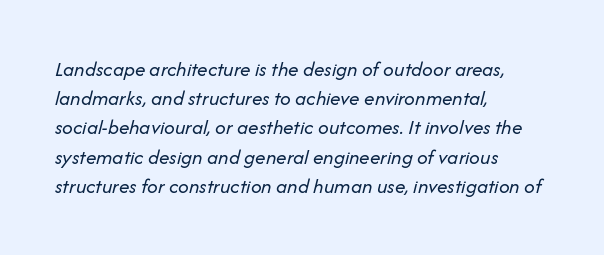
The image shows 21 px text type, italic (leaning right); set left-aligned, normal line spacing (1.39x), normal letter spacing, not underlined.
